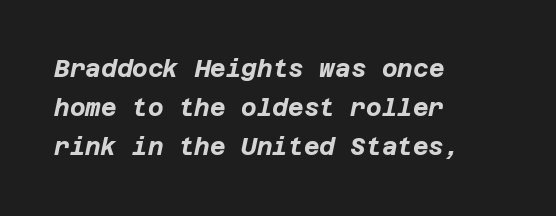
Q: Is the text bold? A: Yes.
Q: Is the text italic (slanted)? A: Yes, it leans right by about 12 degrees.
Q: Is the text underlined? A: No.
Q: How is the paragraph aligned? A: Left-aligned.
Q: Is the spacing between letters normal or unusually wide? A: Normal.
Q: Is the spacing between lines tight, normal or loose? A: Normal.
